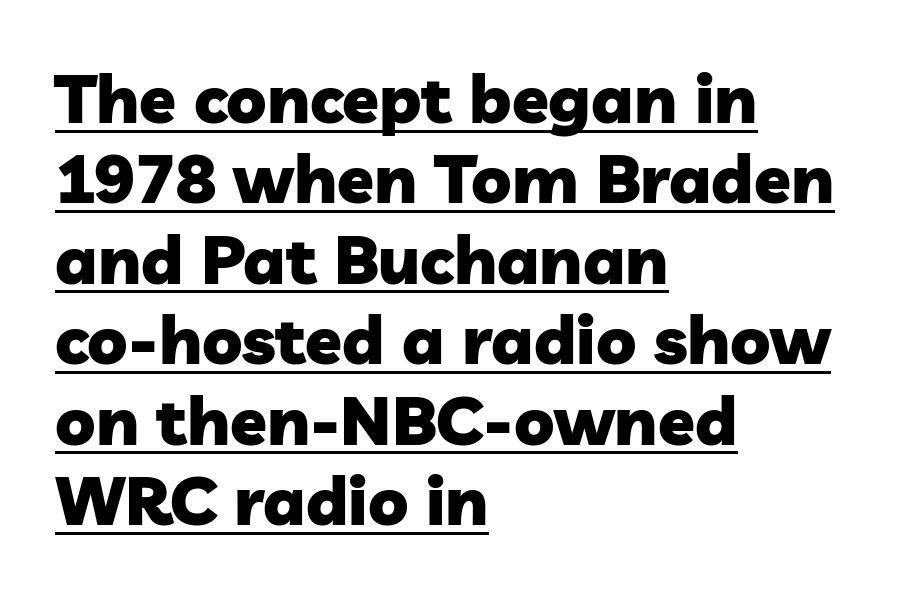
Heft: maximum for text — a bold. Regarding serifs, this sample does without them. Think of a printed novel: that variable character pitch is what you see here. Every word sits above its own underline.
